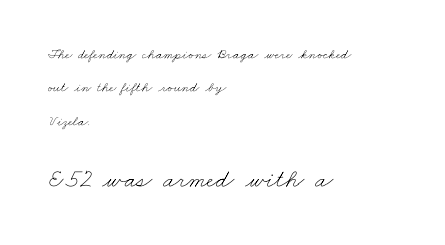
Q: Is the text bold? A: No.
Q: Is the text underlined? A: No.
Q: How is the paragraph aligned? A: Left-aligned.
Q: Is the spacing between letters normal or unusually wide? A: Normal.
Q: Is the spacing between lines tight, normal or loose? A: Loose.
Q: Which block of text is set in a larger size, the first (top) or the second (bottom)? A: The second (bottom) one.
